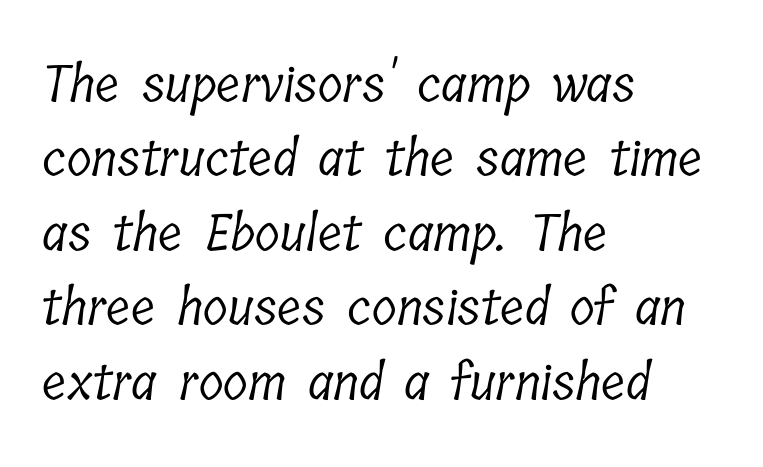
{"serif": "yes", "bold": "no", "weight": "light", "width": "condensed", "stroke_contrast": "low", "x_height": "medium", "monospaced": "no", "underline": "no", "align": "left", "line_spacing": "normal", "line_spacing_ratio": 1.46, "letter_spacing": "normal", "letter_spacing_em": 0.0, "glyph_px": 51}
